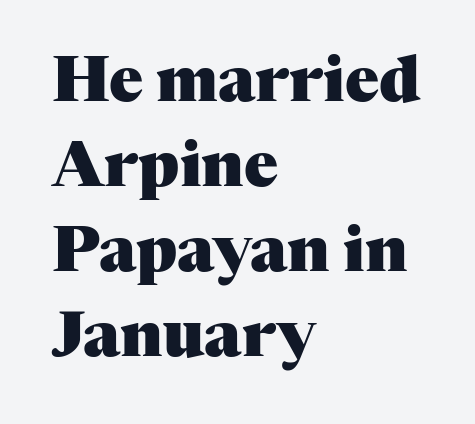
Q: Is the text bold? A: Yes.
Q: Is the text italic (slanted)? A: No, it is upright.
Q: Is the typeface a serif or a sans-serif typeface? A: Serif.
Q: Is the text underlined? A: No.
Q: How is the paragraph aligned? A: Left-aligned.
Q: Is the spacing between letters normal or unusually wide? A: Normal.
Q: Is the spacing between lines tight, normal or loose? A: Normal.
Q: Width (condensed, normal, or wide)? A: Normal.
Q: Stroke contrast? A: Medium.
Q: x-height? A: Medium.
Q: Monospaced? A: No.
